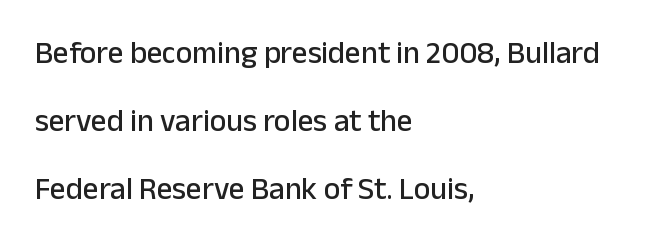
Q: Is the text italic (slanted)? A: No, it is upright.
Q: Is the typeface a serif or a sans-serif typeface? A: Sans-serif.
Q: Is the text underlined? A: No.
Q: How is the paragraph aligned? A: Left-aligned.
Q: Is the spacing between letters normal or unusually wide? A: Normal.
Q: Is the spacing between lines tight, normal or loose? A: Loose.
Q: Width (condensed, normal, or wide)? A: Normal.
Q: Stroke contrast? A: Low.
Q: x-height? A: Medium.
Q: Monospaced? A: No.
